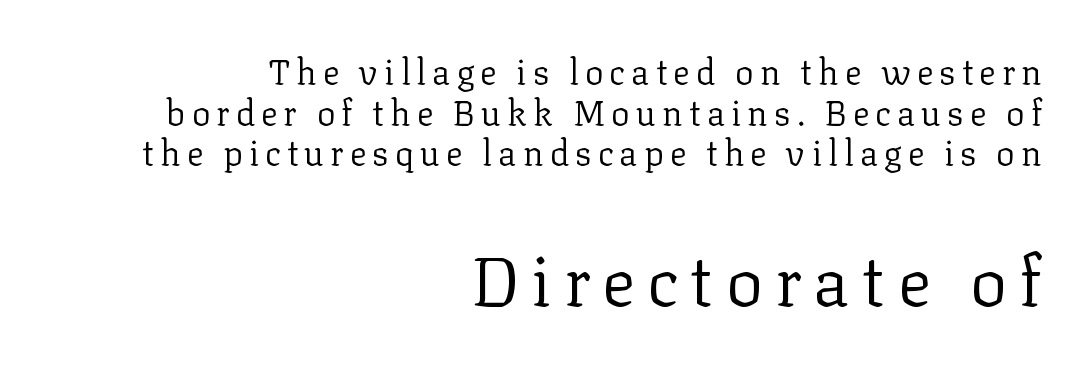
Q: Is the text bold? A: No.
Q: Is the text italic (slanted)? A: No, it is upright.
Q: Is the typeface a serif or a sans-serif typeface? A: Serif.
Q: Is the text underlined? A: No.
Q: How is the paragraph aligned? A: Right-aligned.
Q: Which block of text is set in a larger size, the first (top) or the second (bottom)? A: The second (bottom) one.
Q: Width (condensed, normal, or wide)? A: Normal.
Q: Stroke contrast? A: Low.
Q: x-height? A: Medium.
Q: Monospaced? A: No.
